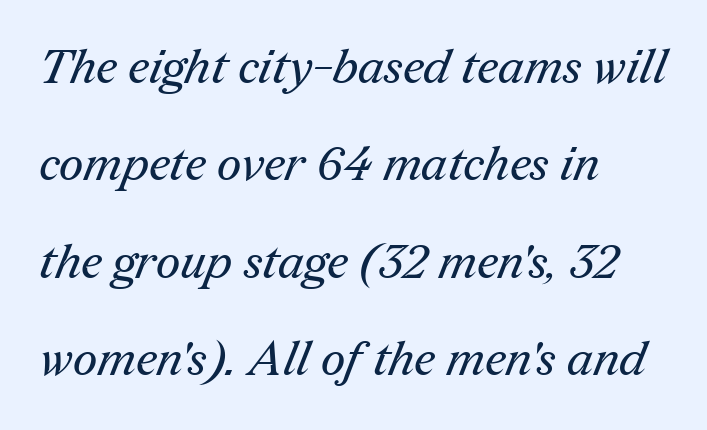
{"serif": "yes", "bold": "no", "weight": "regular", "width": "normal", "stroke_contrast": "medium", "x_height": "medium", "monospaced": "no", "underline": "no", "align": "left", "line_spacing": "loose", "line_spacing_ratio": 2.03, "letter_spacing": "normal", "letter_spacing_em": 0.0, "glyph_px": 48}
